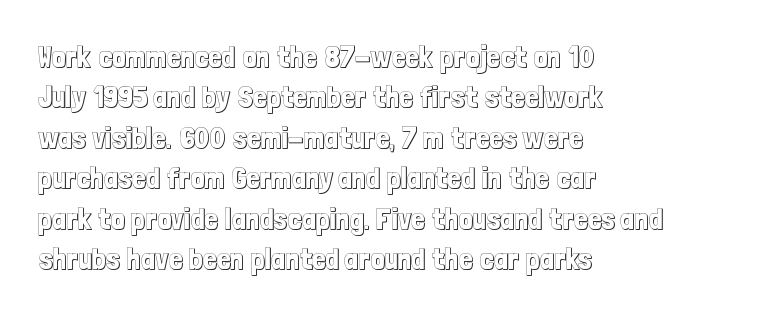
The image shows 30 px condensed type, upright; set left-aligned, normal line spacing (1.35x), normal letter spacing, not underlined; a medium x-height.
